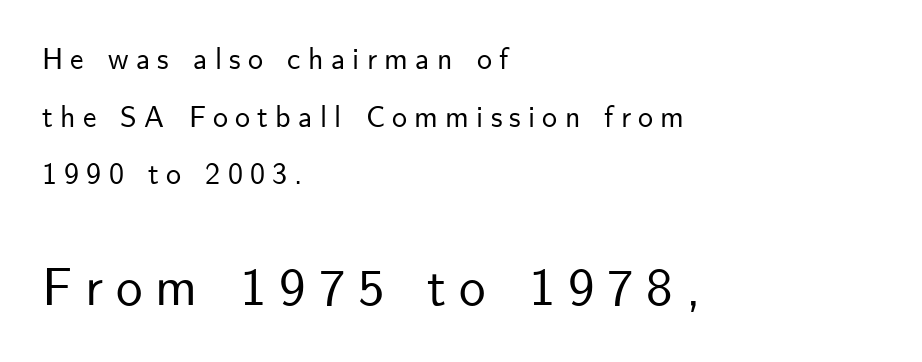
Every stem runs plumb, perpendicular to the baseline. Bare-footed words on every line. Does the type have serifs? No, each stem ends abruptly. The rendering enlarges the type as you move from the upper chunk to the lower. Leftover space on each line is placed entirely after the last word.
